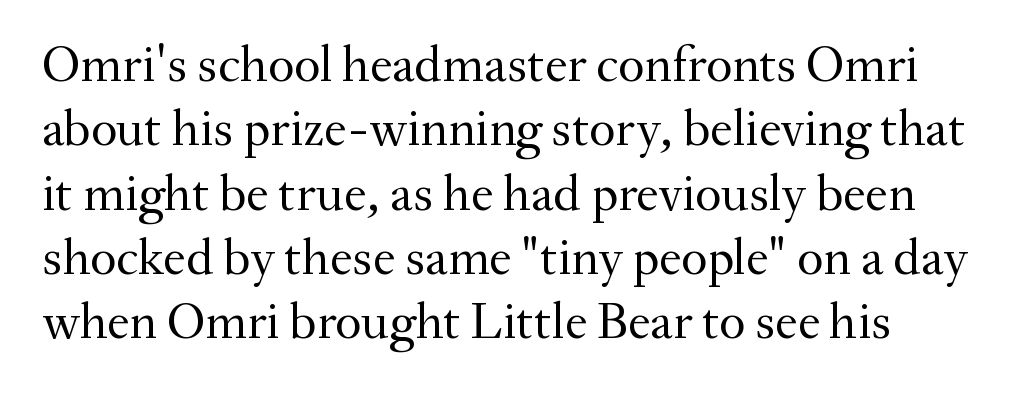
The image shows 51 px regular-weight serif type, upright; set left-aligned, normal line spacing (1.26x), normal letter spacing, not underlined; medium stroke contrast and a small x-height.
